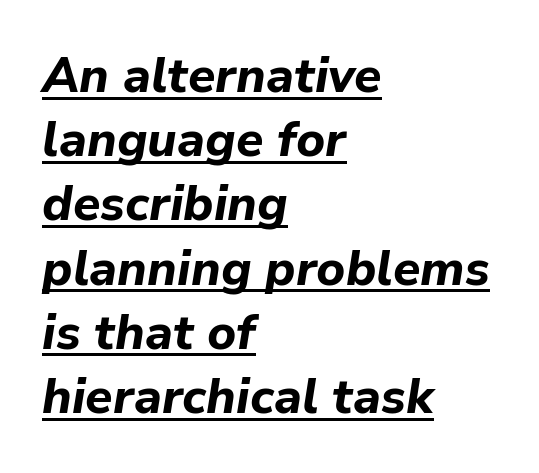
The image shows 49 px bold type, italic (leaning right); set left-aligned, normal line spacing (1.31x), normal letter spacing, underlined; low stroke contrast and a medium x-height.
